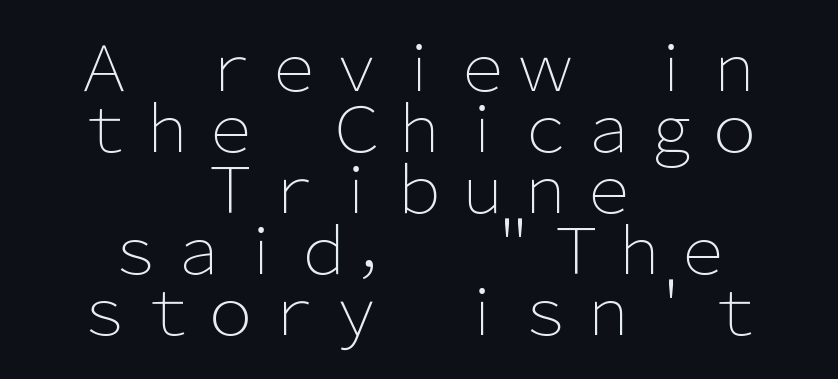
Each letter keeps its own natural width here, so spacing adapts to shape. This reads as an unemphasized weight, regular at the heaviest. Bare-footed words on every line. Notice how the passage keeps no hard edge, just a central spine. Tall strokes in this sample are plumb rather than angled.
